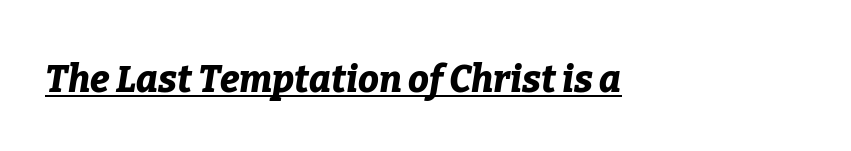
{"italic": "yes", "lean": "right", "slant_degrees": 9, "bold": "yes", "weight": "bold", "width": "normal", "stroke_contrast": "low", "x_height": "medium", "monospaced": "no", "underline": "yes", "letter_spacing": "normal", "letter_spacing_em": 0.0, "glyph_px": 37}
